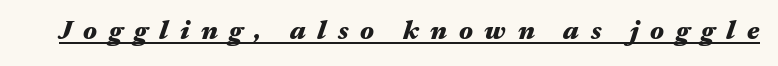
The image shows 27 px bold type, italic (leaning right); set unusually wide letter spacing (+0.43 em), underlined.
